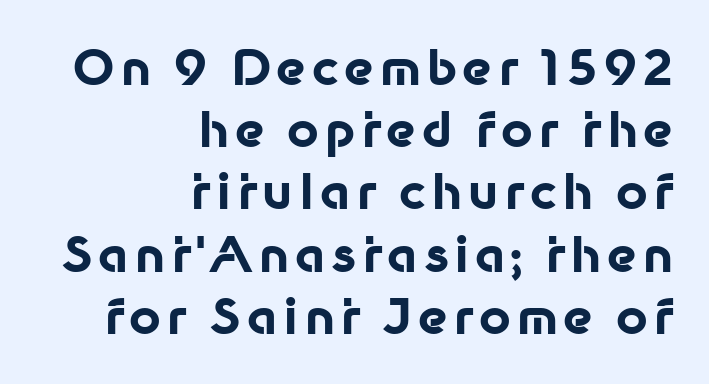
{"serif": "no", "italic": "no", "bold": "yes", "weight": "bold", "width": "normal", "stroke_contrast": "low", "x_height": "medium", "monospaced": "no", "underline": "no", "align": "right", "line_spacing": "normal", "line_spacing_ratio": 1.27, "glyph_px": 49}
